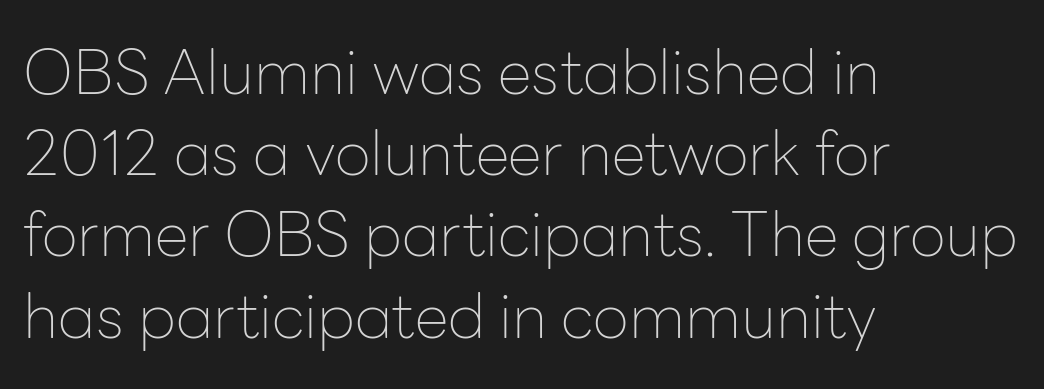
The image shows 62 px thin sans-serif type, upright; set left-aligned, normal line spacing (1.31x), normal letter spacing, not underlined; low stroke contrast and a medium x-height.
